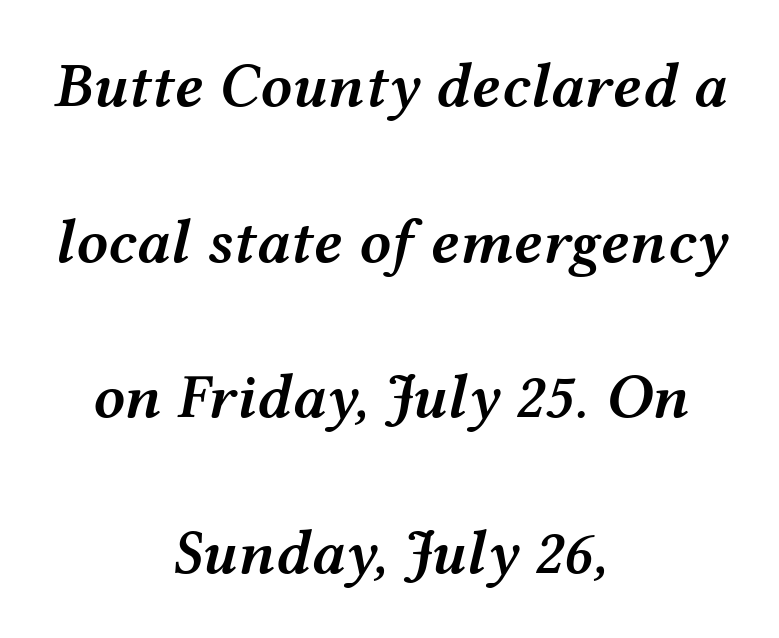
Q: Is the text bold? A: Semi-bold.
Q: Is the text italic (slanted)? A: Yes, it leans right by about 12 degrees.
Q: Is the text underlined? A: No.
Q: How is the paragraph aligned? A: Centered.
Q: Is the spacing between letters normal or unusually wide? A: Normal.
Q: Is the spacing between lines tight, normal or loose? A: Loose.
Q: Width (condensed, normal, or wide)? A: Wide.
Q: Stroke contrast? A: Medium.
Q: x-height? A: Medium.
Q: Monospaced? A: No.
